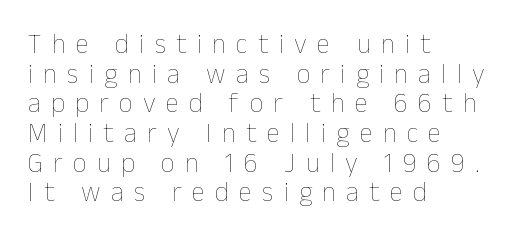
Quick note: interline space is minimal. Nobody drew a line under any word here. These lines were composed using upright roman letters. The rendering anchors every line to the left-hand side. The face used here is rendered with a markedly widened letterfit. Heft: none added — not bold.
